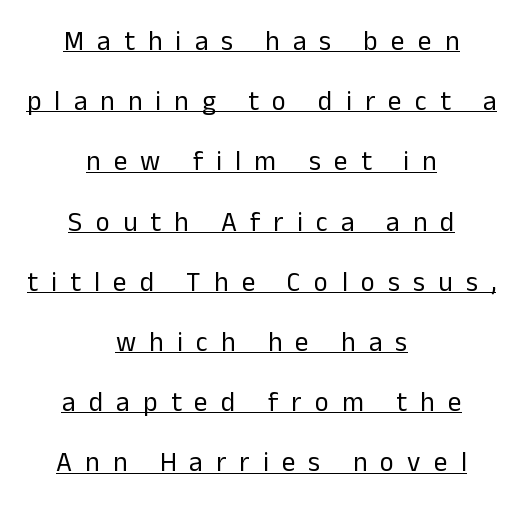
Q: Is the text bold? A: No.
Q: Is the text italic (slanted)? A: No, it is upright.
Q: Is the text underlined? A: Yes.
Q: How is the paragraph aligned? A: Centered.
Q: Is the spacing between letters normal or unusually wide? A: Unusually wide.
Q: Is the spacing between lines tight, normal or loose? A: Loose.
